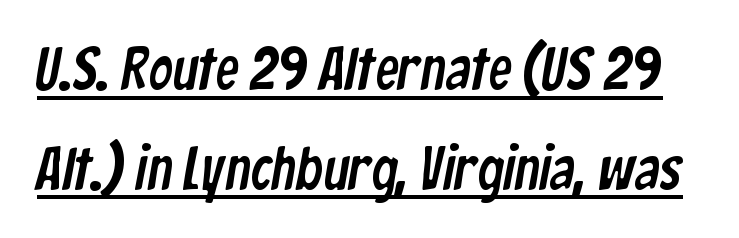
The image shows 59 px condensed sans-serif type; set normal line spacing (1.69x), normal letter spacing, underlined; low stroke contrast and a medium x-height.
